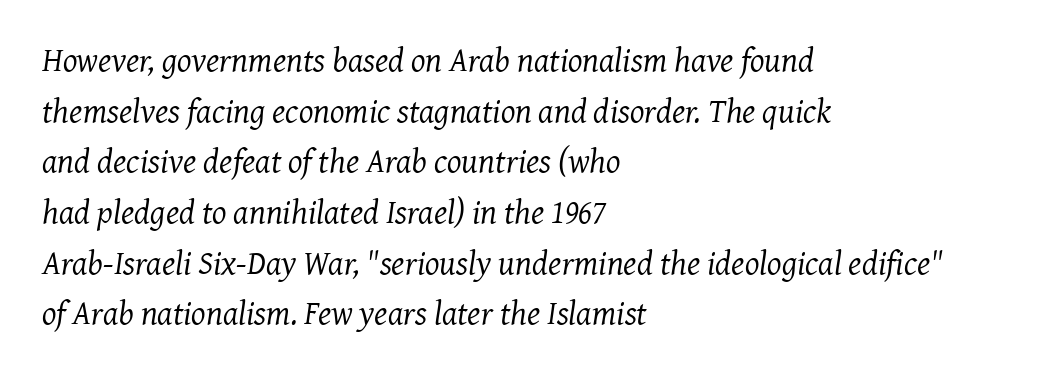
The font sits on the lighter half of the weight spectrum, regular included. Typeset ragged right — the left edge is the straight one. Rule under the text: the space is simply empty. Reading down the column, the eye jumps a familiar distance to each next line.
